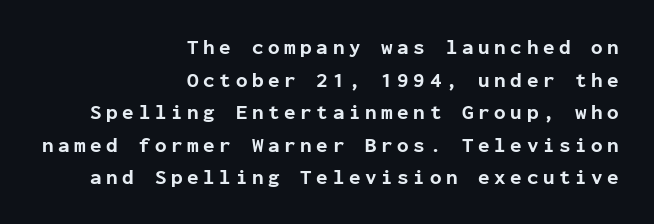
Q: Is the text bold? A: Yes.
Q: Is the text italic (slanted)? A: No, it is upright.
Q: Is the text underlined? A: No.
Q: How is the paragraph aligned? A: Right-aligned.
Q: Is the spacing between letters normal or unusually wide? A: Unusually wide.
Q: Is the spacing between lines tight, normal or loose? A: Normal.
